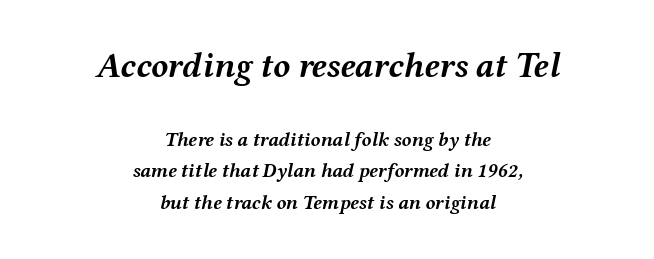
Q: Is the text bold? A: Yes.
Q: Is the text italic (slanted)? A: Yes, it leans right by about 12 degrees.
Q: Is the text underlined? A: No.
Q: How is the paragraph aligned? A: Centered.
Q: Is the spacing between letters normal or unusually wide? A: Normal.
Q: Is the spacing between lines tight, normal or loose? A: Normal.
Q: Which block of text is set in a larger size, the first (top) or the second (bottom)? A: The first (top) one.
Q: Width (condensed, normal, or wide)? A: Wide.
Q: Stroke contrast? A: Medium.
Q: x-height? A: Medium.
Q: Monospaced? A: No.
